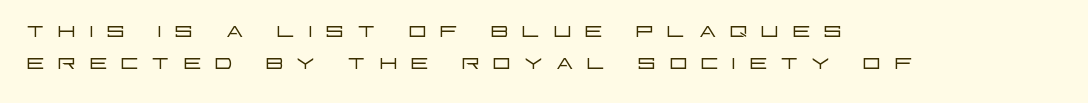
The image shows 29 px light, wide sans-serif type, upright; set left-aligned, tight line spacing (1.12x), unusually wide letter spacing (+0.41 em), not underlined; low stroke contrast and a large x-height.
